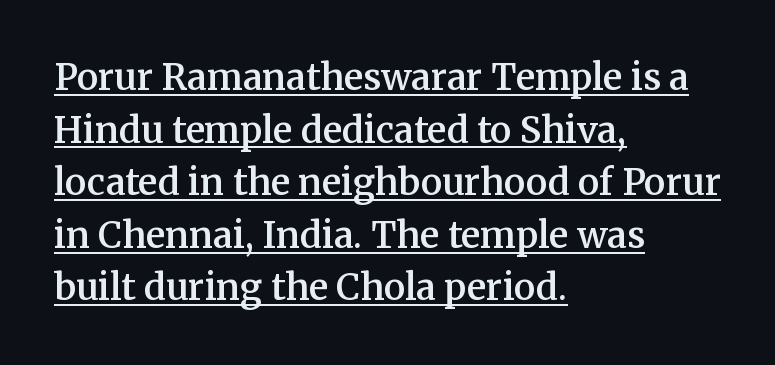
{"serif": "yes", "italic": "no", "bold": "semi", "weight": "semibold", "width": "normal", "stroke_contrast": "medium", "x_height": "medium", "monospaced": "no", "underline": "yes", "align": "left", "line_spacing": "normal", "line_spacing_ratio": 1.46, "letter_spacing": "normal", "letter_spacing_em": 0.0, "glyph_px": 36}
